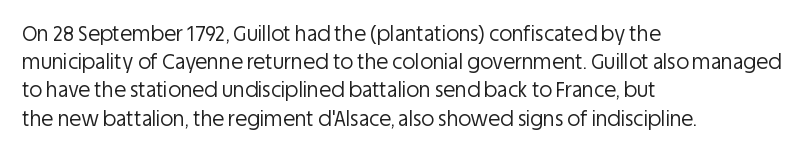
{"italic": "no", "bold": "no", "underline": "no", "align": "left", "line_spacing": "normal", "line_spacing_ratio": 1.41, "letter_spacing": "normal", "letter_spacing_em": 0.0, "glyph_px": 20}
